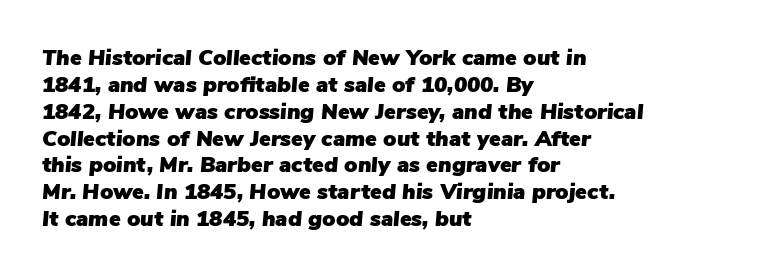
Q: Is the text italic (slanted)? A: Yes, it leans right by about 5 degrees.
Q: Is the text underlined? A: No.
Q: How is the paragraph aligned? A: Left-aligned.
Q: Is the spacing between letters normal or unusually wide? A: Normal.
